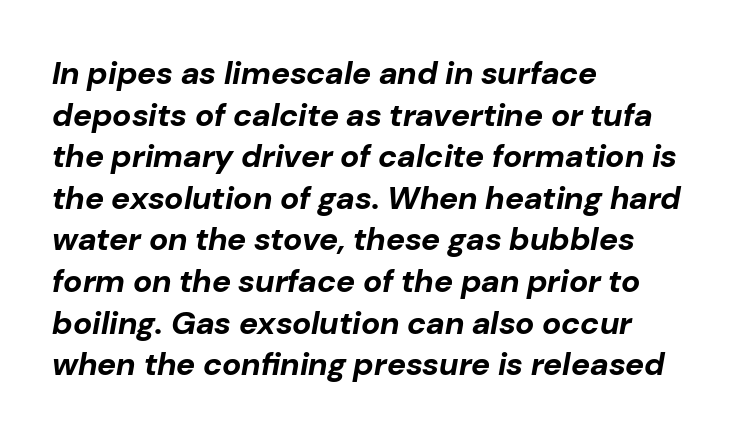
Q: Is the text bold? A: Yes.
Q: Is the text italic (slanted)? A: Yes, it leans right by about 10 degrees.
Q: Is the text underlined? A: No.
Q: How is the paragraph aligned? A: Left-aligned.
Q: Is the spacing between letters normal or unusually wide? A: Normal.
Q: Is the spacing between lines tight, normal or loose? A: Normal.
Q: Width (condensed, normal, or wide)? A: Normal.
Q: Stroke contrast? A: Low.
Q: x-height? A: Medium.
Q: Monospaced? A: No.
